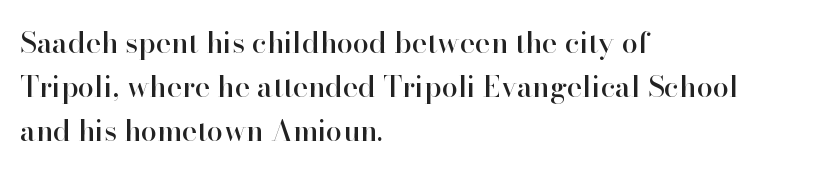
Q: Is the text italic (slanted)? A: No, it is upright.
Q: Is the typeface a serif or a sans-serif typeface? A: Serif.
Q: Is the text underlined? A: No.
Q: How is the paragraph aligned? A: Left-aligned.
Q: Is the spacing between letters normal or unusually wide? A: Normal.
Q: Is the spacing between lines tight, normal or loose? A: Normal.
Q: Width (condensed, normal, or wide)? A: Normal.
Q: Stroke contrast? A: High.
Q: x-height? A: Small.
Q: Monospaced? A: No.
